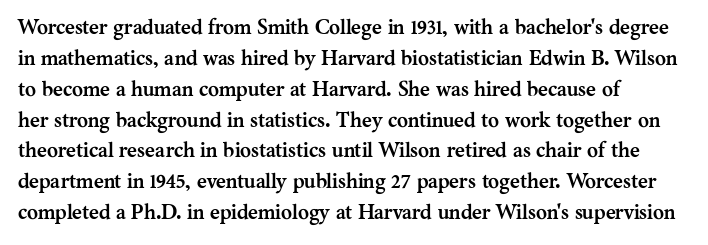
{"italic": "no", "bold": "yes", "underline": "no", "align": "left", "line_spacing": "normal", "line_spacing_ratio": 1.47, "letter_spacing": "normal", "letter_spacing_em": 0.0, "glyph_px": 21}
